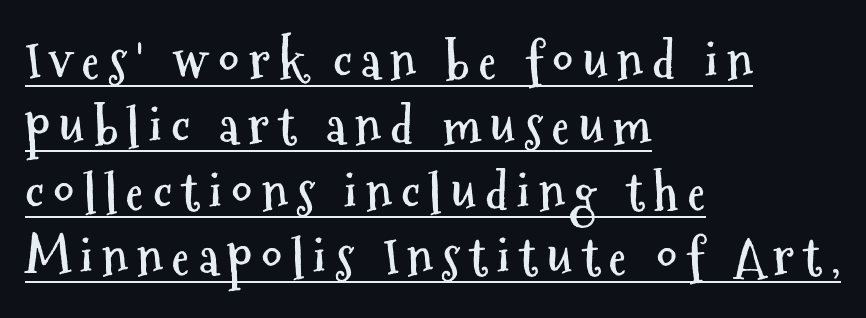
Honestly, the row spacing looks completely unremarkable. Every character sits straight up, as roman type does. Plenty of ink on the page — the face is bold. The letters advance in unequal steps, a hallmark of proportional type. What decoration does the sample have? An underline.
